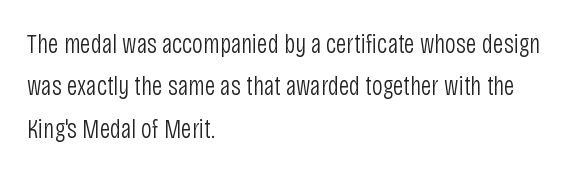
{"italic": "no", "bold": "no", "underline": "no", "align": "left", "line_spacing": "normal", "line_spacing_ratio": 1.57, "letter_spacing": "normal", "letter_spacing_em": 0.0, "glyph_px": 27}
